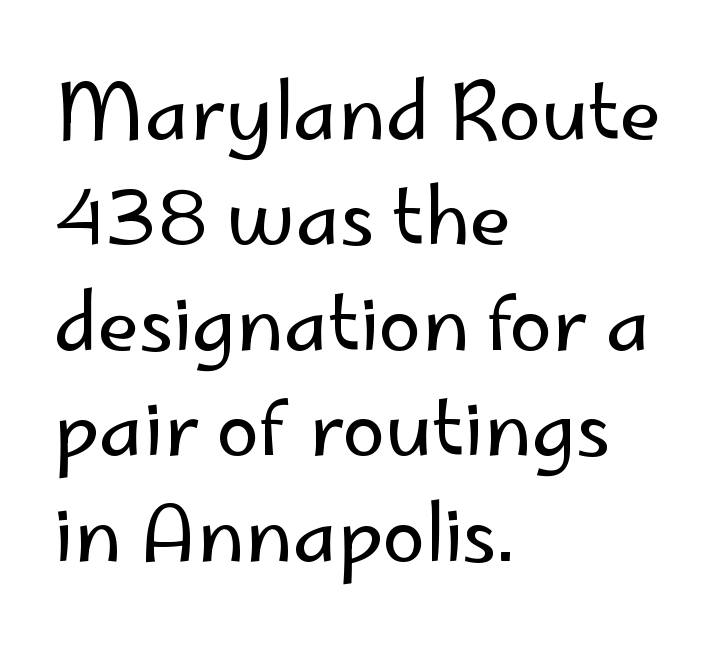
Q: Is the text bold? A: No.
Q: Is the text italic (slanted)? A: No, it is upright.
Q: Is the typeface a serif or a sans-serif typeface? A: Sans-serif.
Q: Is the text underlined? A: No.
Q: How is the paragraph aligned? A: Left-aligned.
Q: Is the spacing between letters normal or unusually wide? A: Normal.
Q: Is the spacing between lines tight, normal or loose? A: Normal.
Q: Width (condensed, normal, or wide)? A: Normal.
Q: Stroke contrast? A: Low.
Q: x-height? A: Small.
Q: Monospaced? A: No.
